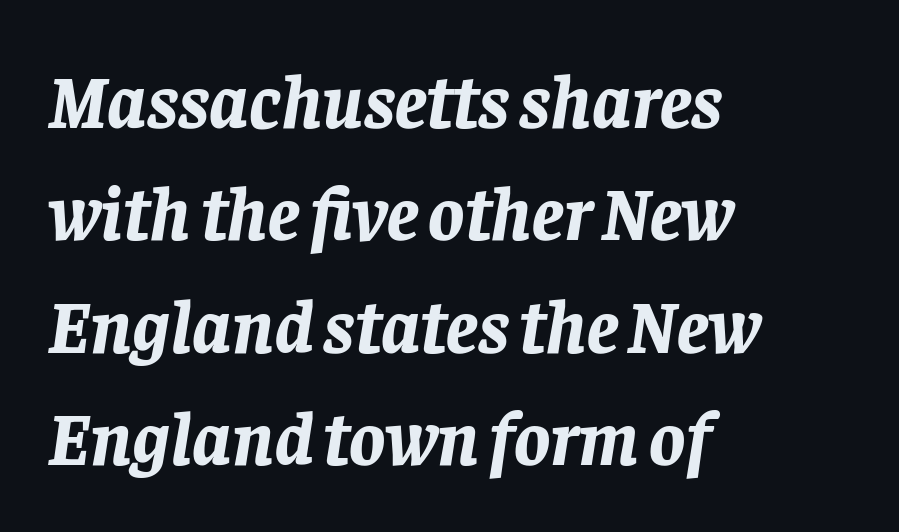
The passage is arranged the way most books set body copy — flush left. A clean baseline with only descenders dipping below it. Leading: standard. Honestly, the letter spacing is just normal — you wouldn't notice it.
